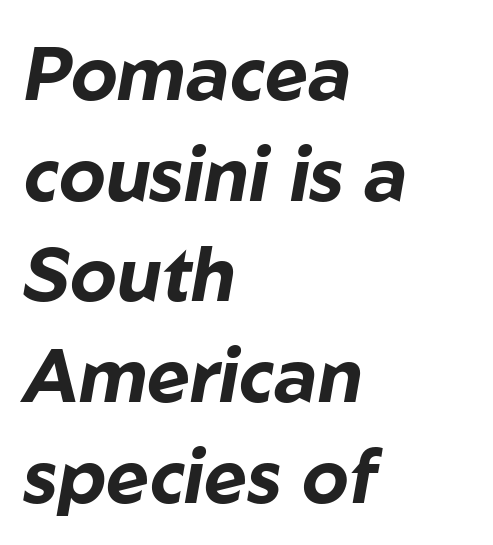
{"italic": "yes", "lean": "right", "slant_degrees": 10, "bold": "yes", "weight": "bold", "width": "normal", "stroke_contrast": "low", "x_height": "medium", "monospaced": "no", "underline": "no", "align": "left", "line_spacing": "normal", "line_spacing_ratio": 1.36, "letter_spacing": "normal", "letter_spacing_em": 0.0, "glyph_px": 74}
